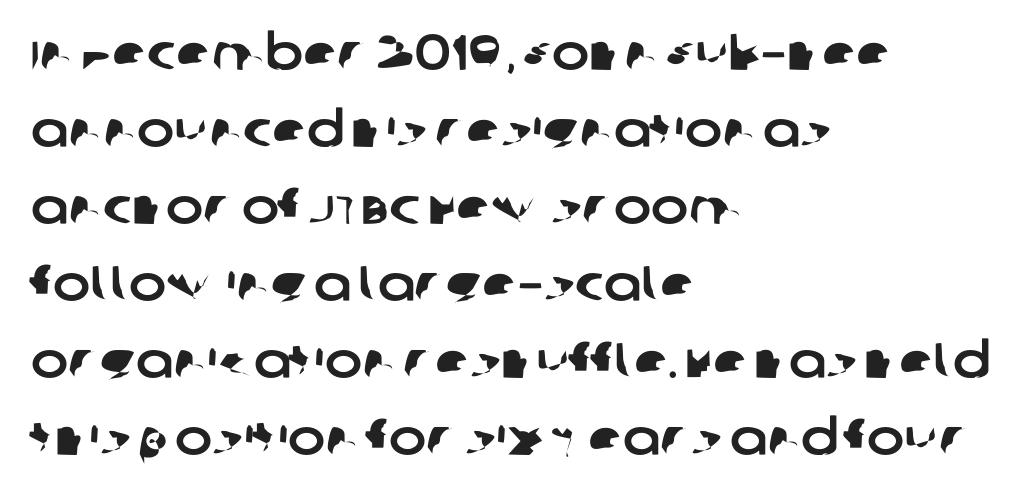
Q: Is the typeface a serif or a sans-serif typeface? A: Sans-serif.
Q: Is the text underlined? A: No.
Q: How is the paragraph aligned? A: Left-aligned.
Q: Is the spacing between letters normal or unusually wide? A: Normal.
Q: Is the spacing between lines tight, normal or loose? A: Normal.
Q: Width (condensed, normal, or wide)? A: Normal.
Q: Stroke contrast? A: Low.
Q: x-height? A: Large.
Q: Monospaced? A: No.
